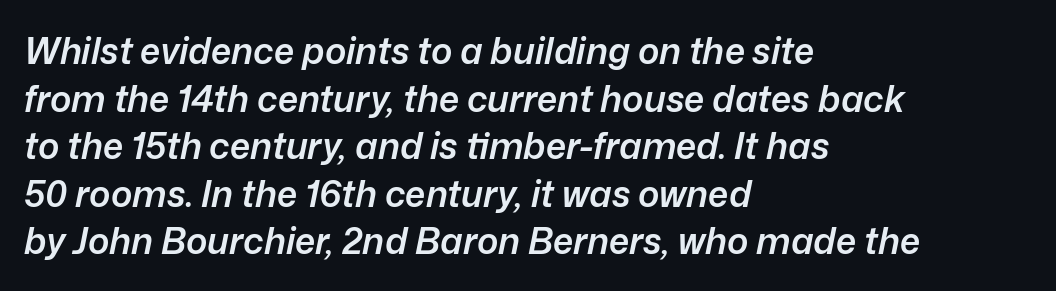
Q: Is the text bold? A: Semi-bold.
Q: Is the text italic (slanted)? A: Yes, it leans right by about 12 degrees.
Q: Is the text underlined? A: No.
Q: How is the paragraph aligned? A: Left-aligned.
Q: Is the spacing between letters normal or unusually wide? A: Normal.
Q: Is the spacing between lines tight, normal or loose? A: Normal.
Q: Width (condensed, normal, or wide)? A: Normal.
Q: Stroke contrast? A: Low.
Q: x-height? A: Medium.
Q: Monospaced? A: No.
